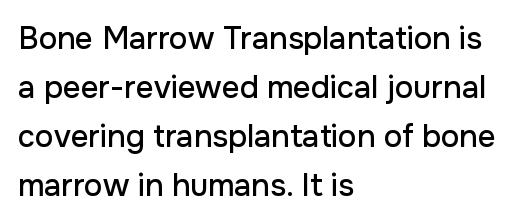
{"serif": "no", "italic": "no", "width": "normal", "stroke_contrast": "low", "x_height": "medium", "monospaced": "no", "underline": "no", "align": "left", "line_spacing": "normal", "line_spacing_ratio": 1.58, "letter_spacing": "normal", "letter_spacing_em": 0.0, "glyph_px": 31}
